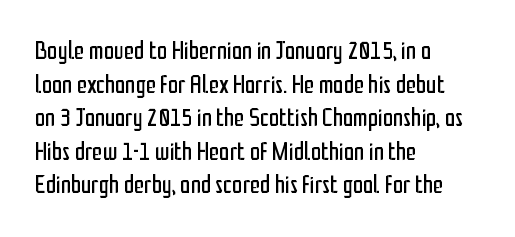
Interline gaps are of average width in this sample. In terms of posture, this sample is upright. Teacher's note: observe the even left margin — that is flush-left alignment. The cut favours lightness, reaching ordinary text weight at its darkest.
